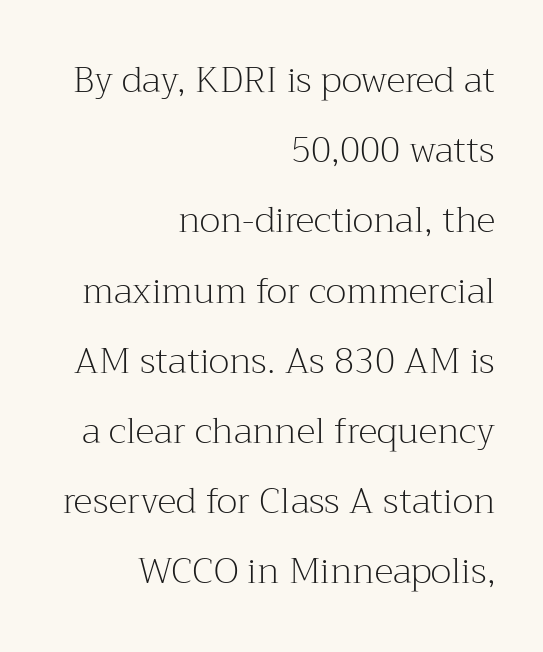
The image shows 36 px light serif type, upright; set right-aligned, loose line spacing (1.95x), normal letter spacing, not underlined; medium stroke contrast and a medium x-height.
